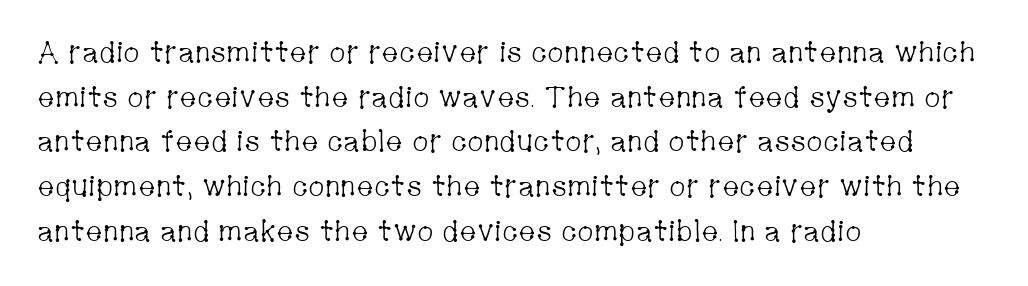
Characters remain perfectly vertical along every line. Check the space under the baseline: it is left empty. Stroke terminals: seriffed. Layout note: lines flush left.
